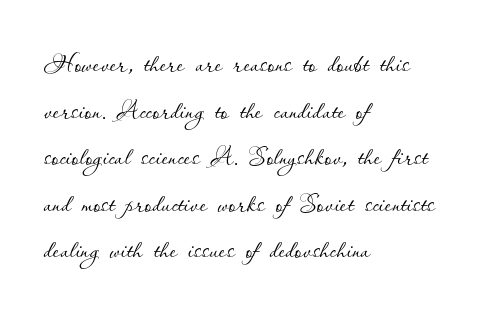
The image shows 35 px thin type; set left-aligned, normal line spacing (1.33x), normal letter spacing, not underlined; low stroke contrast and a small x-height.
